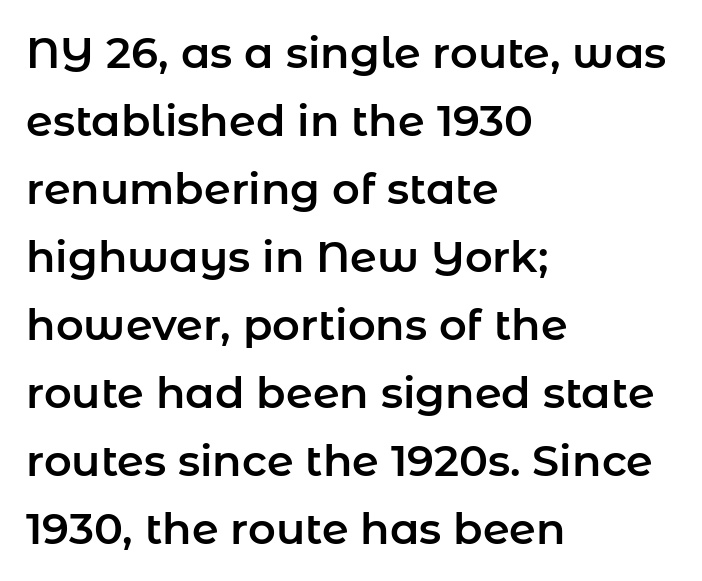
{"serif": "no", "italic": "no", "width": "normal", "stroke_contrast": "low", "x_height": "medium", "monospaced": "no", "underline": "no", "align": "left", "line_spacing": "normal", "line_spacing_ratio": 1.58, "letter_spacing": "normal", "letter_spacing_em": 0.0, "glyph_px": 43}
